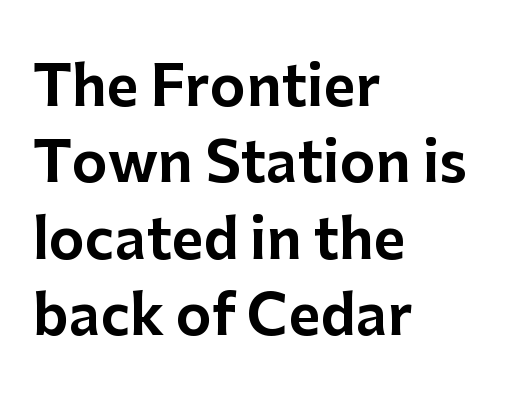
The font's upright variant was chosen for this text. Honestly, the letter spacing is just normal — you wouldn't notice it. No feet cap the strokes, marking this as sans-serif type. Rule under the text: the space is simply empty. Proportional: the letters do not fall into vertical columns. The passage shown stacks its lines at a standard gap.
